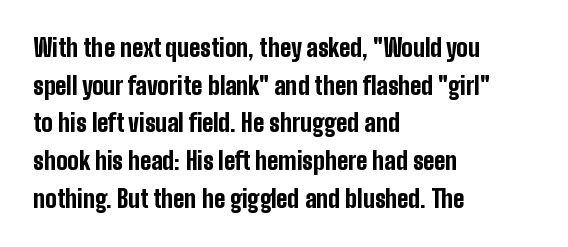
{"italic": "no", "bold": "yes", "underline": "no", "align": "left", "line_spacing": "normal", "line_spacing_ratio": 1.57, "letter_spacing": "normal", "letter_spacing_em": 0.0, "glyph_px": 24}
